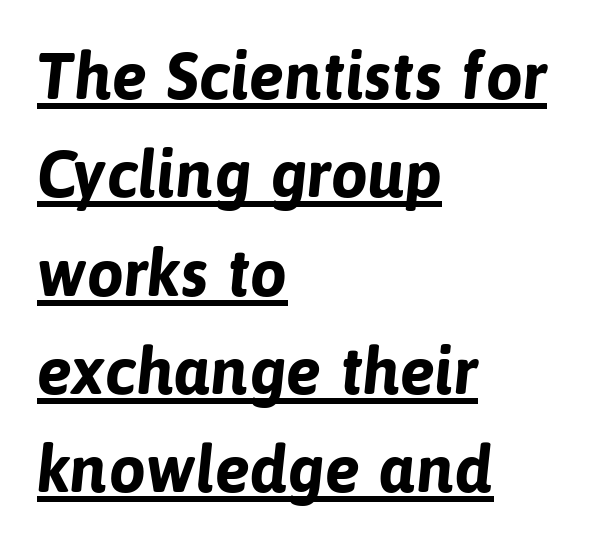
Q: Is the text bold? A: Yes.
Q: Is the typeface a serif or a sans-serif typeface? A: Sans-serif.
Q: Is the text underlined? A: Yes.
Q: How is the paragraph aligned? A: Left-aligned.
Q: Is the spacing between letters normal or unusually wide? A: Normal.
Q: Is the spacing between lines tight, normal or loose? A: Normal.
Q: Width (condensed, normal, or wide)? A: Normal.
Q: Stroke contrast? A: Low.
Q: x-height? A: Medium.
Q: Monospaced? A: No.
